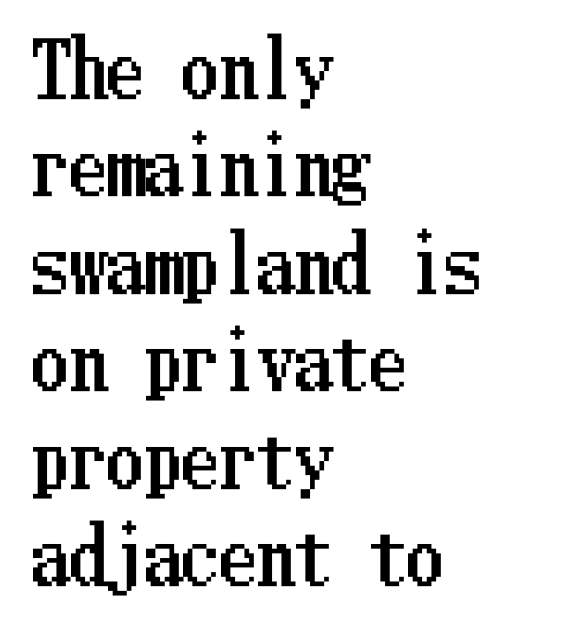
Q: Is the text italic (slanted)? A: No, it is upright.
Q: Is the text underlined? A: No.
Q: How is the paragraph aligned? A: Left-aligned.
Q: Is the spacing between letters normal or unusually wide? A: Normal.
Q: Is the spacing between lines tight, normal or loose? A: Normal.
Q: Width (condensed, normal, or wide)? A: Condensed.
Q: Stroke contrast? A: Low.
Q: x-height? A: Medium.
